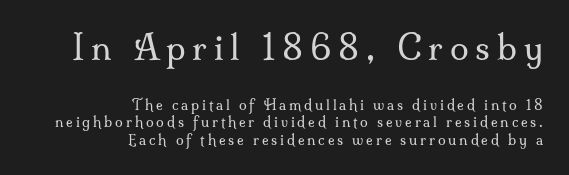
{"serif": "yes", "italic": "no", "bold": "no", "weight": "regular", "width": "normal", "stroke_contrast": "medium", "x_height": "small", "monospaced": "no", "underline": "no", "align": "right", "line_spacing": "normal", "line_spacing_ratio": 1.25, "letter_spacing": "wide", "letter_spacing_em": 0.2, "larger_block": "first", "size_ratio": 2.43, "glyph_px": 34}
